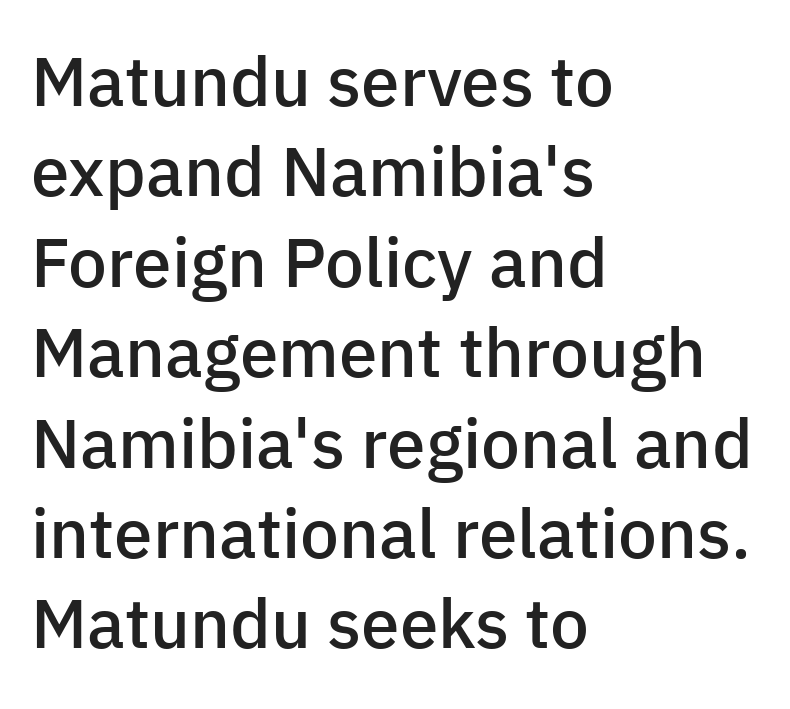
The image shows 69 px semibold sans-serif type, upright; set left-aligned, normal line spacing (1.31x), normal letter spacing, not underlined; low stroke contrast and a medium x-height.
